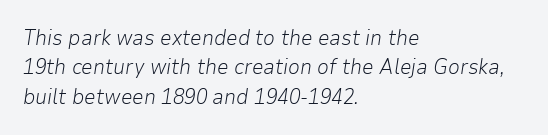
{"italic": "yes", "lean": "right", "slant_degrees": 9, "bold": "no", "underline": "no", "align": "left", "line_spacing": "normal", "line_spacing_ratio": 1.4, "letter_spacing": "normal", "letter_spacing_em": 0.0, "glyph_px": 21}
